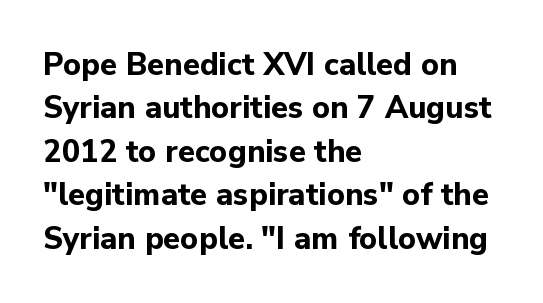
{"serif": "no", "italic": "no", "bold": "yes", "weight": "bold", "width": "normal", "stroke_contrast": "low", "x_height": "medium", "monospaced": "no", "underline": "no", "align": "left", "line_spacing": "normal", "line_spacing_ratio": 1.4, "letter_spacing": "normal", "letter_spacing_em": 0.0, "glyph_px": 31}
